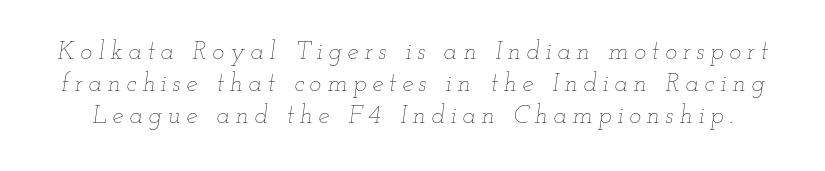
Q: Is the text bold? A: No.
Q: Is the text italic (slanted)? A: Yes, it leans right by about 12 degrees.
Q: Is the text underlined? A: No.
Q: Is the spacing between letters normal or unusually wide? A: Unusually wide.
Q: Is the spacing between lines tight, normal or loose? A: Normal.
